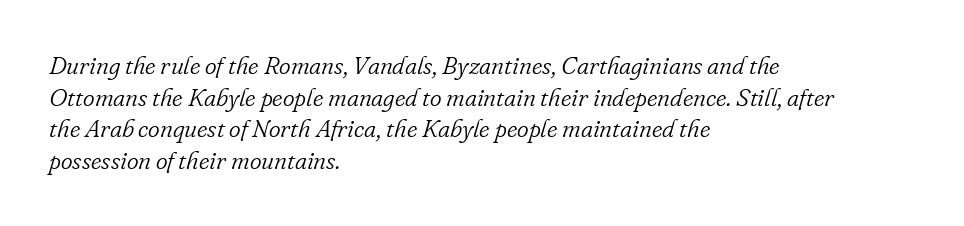
{"italic": "yes", "lean": "right", "slant_degrees": 16, "bold": "no", "underline": "no", "align": "left", "line_spacing": "normal", "line_spacing_ratio": 1.27, "letter_spacing": "normal", "letter_spacing_em": 0.0, "glyph_px": 25}
